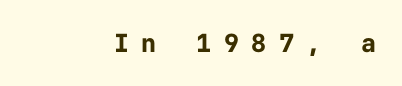
Q: Is the text bold? A: Yes.
Q: Is the text italic (slanted)? A: No, it is upright.
Q: Is the text underlined? A: No.
Q: Is the spacing between letters normal or unusually wide? A: Unusually wide.
